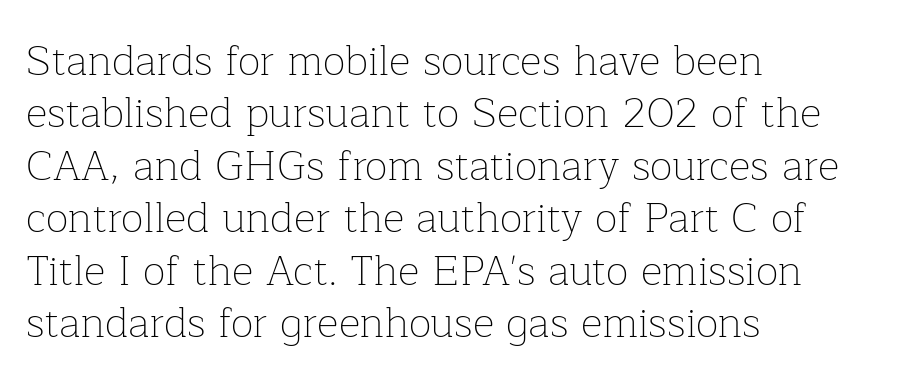
{"serif": "yes", "italic": "no", "bold": "no", "weight": "thin", "width": "normal", "stroke_contrast": "low", "x_height": "medium", "monospaced": "no", "underline": "no", "align": "left", "line_spacing": "normal", "line_spacing_ratio": 1.25, "letter_spacing": "normal", "letter_spacing_em": 0.0, "glyph_px": 42}
